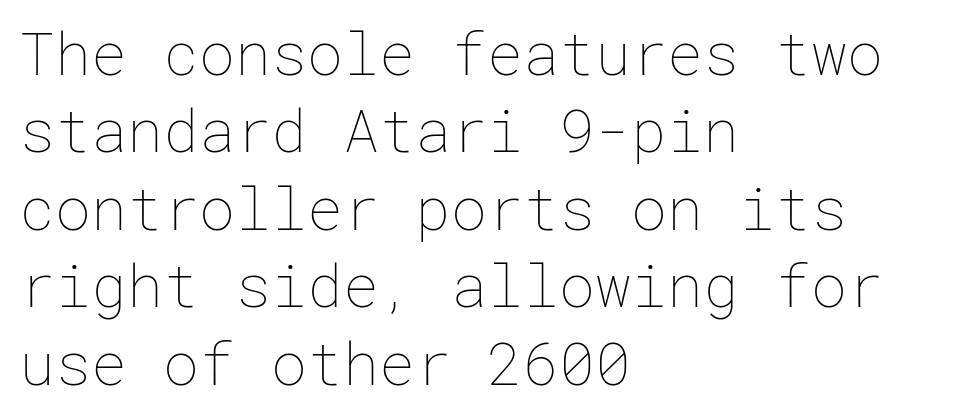
The compositor pushed each line to the left boundary. The gap between lines stays unmarked. The letters sit at their default tracking, neither squeezed nor spread. The typeface has the unassuming heft of standard copy or less. The passage shown stacks its lines at a standard gap. Notice how the stems are strictly vertical — no italics here.
